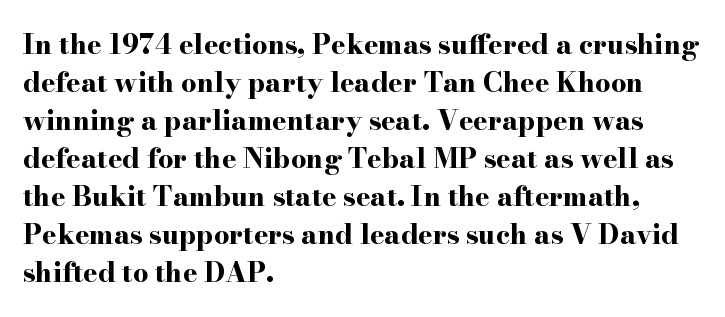
{"italic": "no", "bold": "yes", "underline": "no", "align": "left", "line_spacing": "normal", "line_spacing_ratio": 1.41, "letter_spacing": "normal", "letter_spacing_em": 0.0, "glyph_px": 27}
